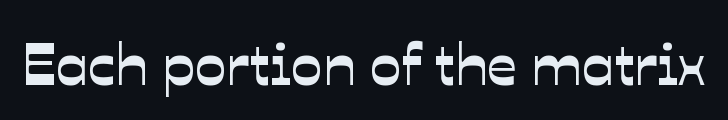
Q: Is the typeface a serif or a sans-serif typeface? A: Sans-serif.
Q: Is the text underlined? A: No.
Q: Is the spacing between letters normal or unusually wide? A: Normal.
Q: Width (condensed, normal, or wide)? A: Normal.
Q: Stroke contrast? A: Low.
Q: x-height? A: Medium.
Q: Monospaced? A: No.
